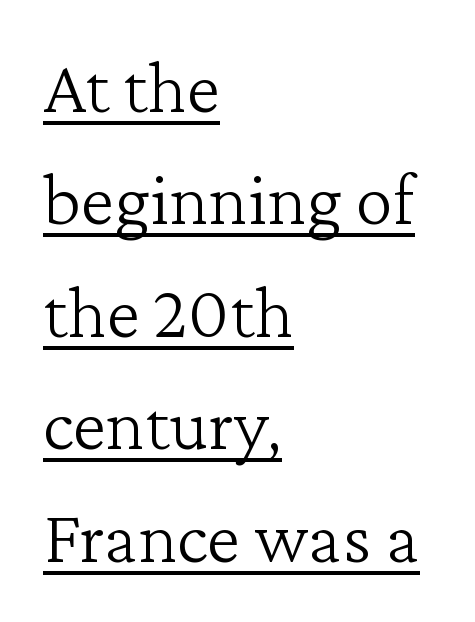
The image shows 76 px light serif type, upright; set left-aligned, normal line spacing (1.48x), normal letter spacing, underlined; low stroke contrast and a medium x-height.
